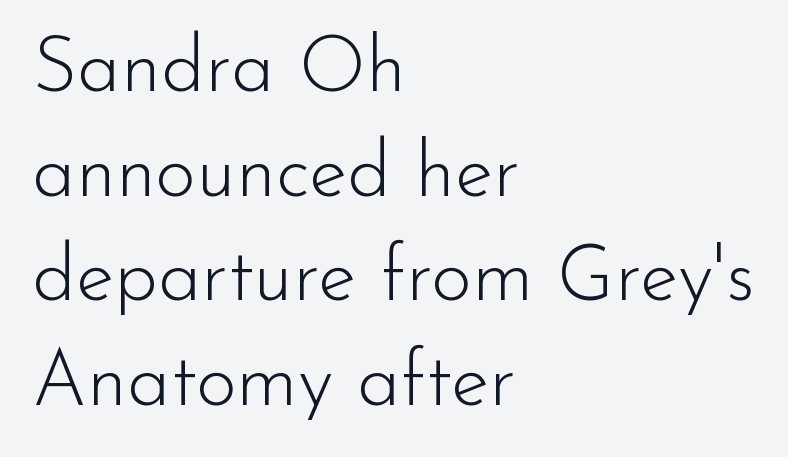
Horizontally, the lines are justified to the leading edge only. To sum up the face: it is a sans, with no serifs. Descenders are the only things crossing below the line. The passage shown is typed in a proportional face where columns would drift.
